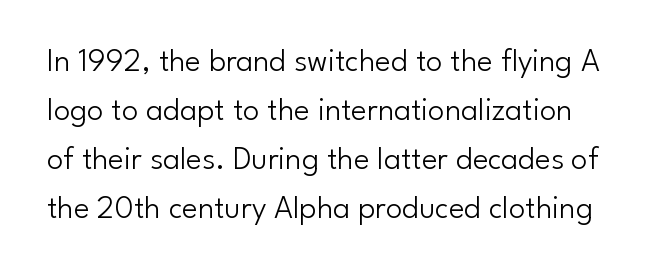
The image shows 33 px light sans-serif type, upright; set normal line spacing (1.48x), normal letter spacing, not underlined; low stroke contrast and a small x-height.
